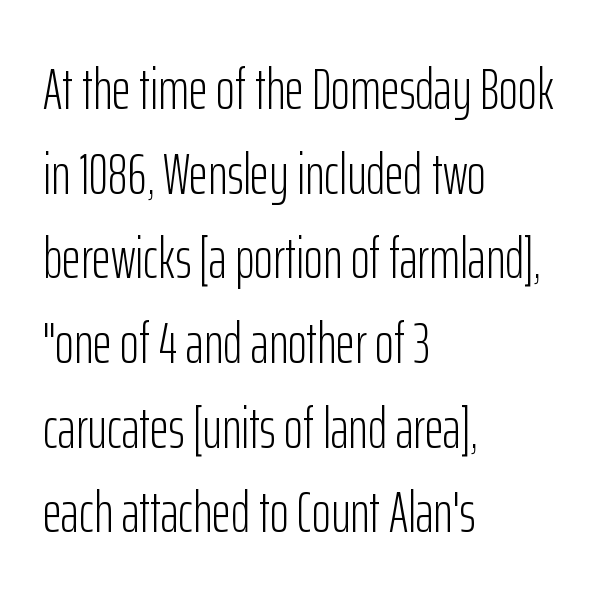
The image shows 58 px light, condensed sans-serif type, upright; set left-aligned, normal line spacing (1.46x), normal letter spacing, not underlined; low stroke contrast and a medium x-height.
